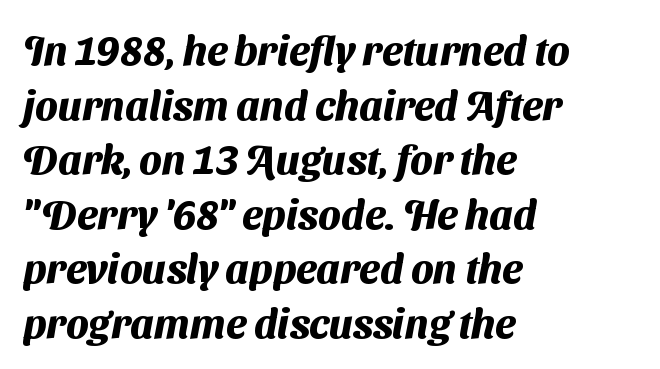
Q: Is the text bold? A: Yes.
Q: Is the typeface a serif or a sans-serif typeface? A: Sans-serif.
Q: Is the text underlined? A: No.
Q: How is the paragraph aligned? A: Left-aligned.
Q: Is the spacing between letters normal or unusually wide? A: Normal.
Q: Is the spacing between lines tight, normal or loose? A: Normal.
Q: Width (condensed, normal, or wide)? A: Normal.
Q: Stroke contrast? A: Medium.
Q: x-height? A: Medium.
Q: Monospaced? A: No.
